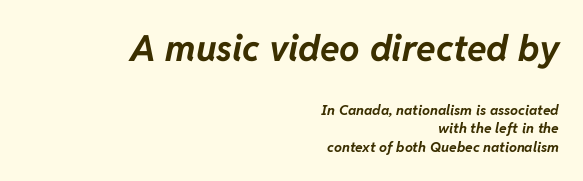
Quick note: underline off. Compared with a flush-left layout, this one pins lines to the opposite, right side. You could not count columns in this text — the font is proportionally spaced. Evenly set lines give the paragraph a standard silhouette. The face used here is rendered with its standard letterfit. The font is running at its bold setting.
